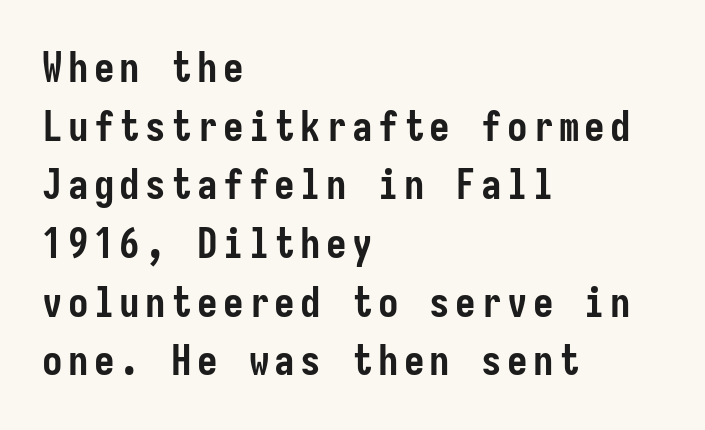
{"serif": "no", "italic": "no", "bold": "yes", "weight": "semibold", "width": "condensed", "stroke_contrast": "low", "x_height": "medium", "underline": "no", "align": "left", "line_spacing": "normal", "line_spacing_ratio": 1.43, "glyph_px": 41}
